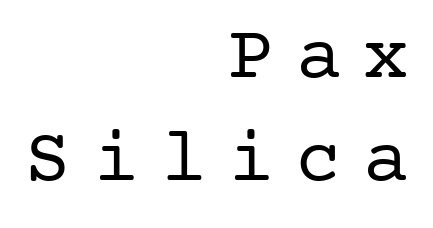
Does the type have serifs? Yes, each stem ends in a small foot. The tracking reads as deliberately expanded to a designer's eye. This rendering uses right alignment, leaving the left contour irregular. Compared with a typical body face, this is equally light or lighter still. The space directly below the letters is spotless. Nope, not italic — everything's standing straight.
